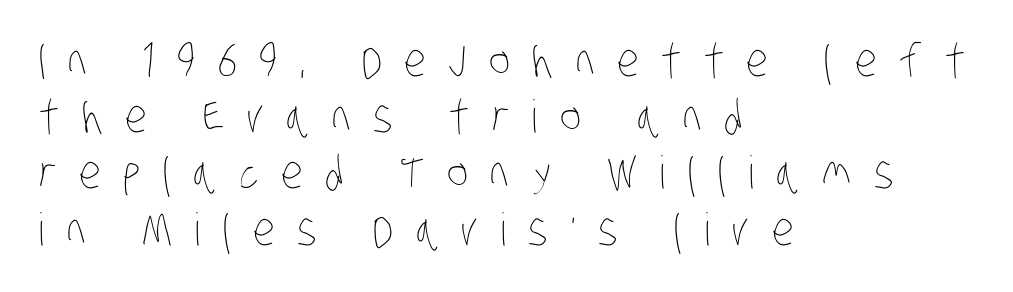
The image shows 45 px thin, condensed type; set left-aligned, normal line spacing (1.25x), unusually wide letter spacing (+0.5 em), not underlined; low stroke contrast and a large x-height.
